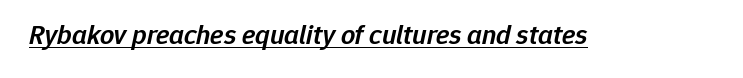
Q: Is the text bold? A: Semi-bold.
Q: Is the text italic (slanted)? A: Yes, it leans right by about 12 degrees.
Q: Is the text underlined? A: Yes.
Q: Is the spacing between letters normal or unusually wide? A: Normal.
Q: Width (condensed, normal, or wide)? A: Normal.
Q: Stroke contrast? A: Low.
Q: x-height? A: Medium.
Q: Monospaced? A: No.
